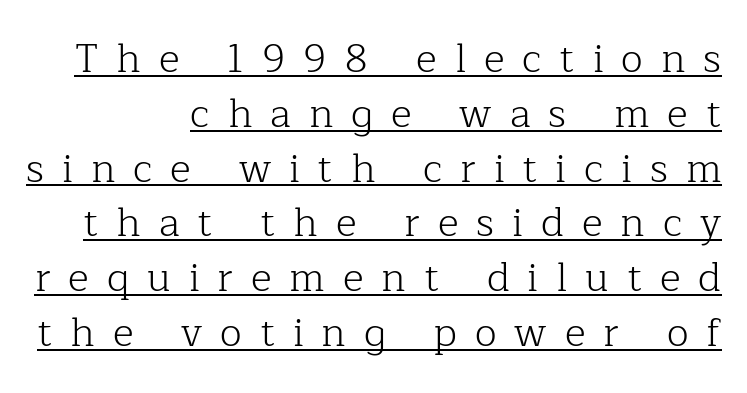
The leading is moderate, giving the passage an even texture. Here the glyphs are tracked loosely, breaking word shapes into spaced letters. Here the designer chose a conventional face with non-uniform glyph widths. Weight: not bold — regular or lighter.
